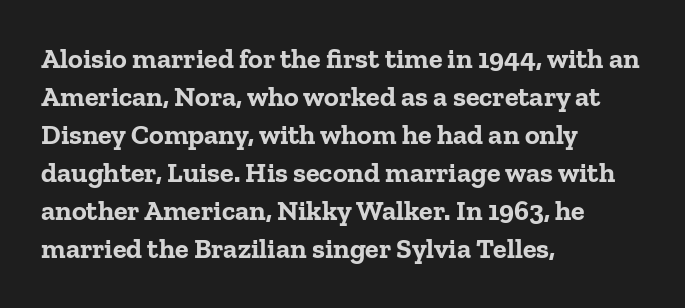
Does the copy run flush right? No — it runs flush left. Quick note: underline off. Ordinary non-slanted type is in use. Varying glyph widths throughout — classic text-font behaviour.
